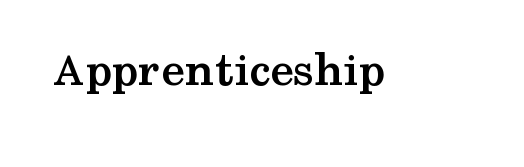
Are there feet on the stems? There are — it's a serif. Words appear dense and cohesive because spacing is normal. Note the varied advance widths — an 'i' is clearly narrower than an 'm'. On the weight axis this lands at bold, roughly 700.
